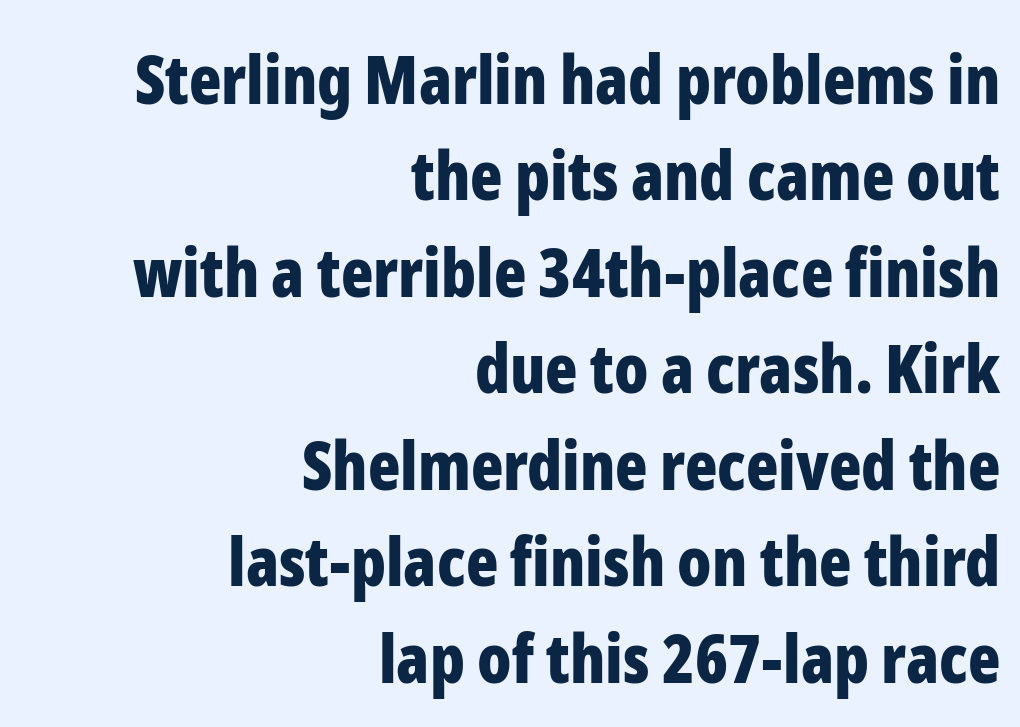
Here the glyphs are tracked normally, forming tight word shapes. Only glyphs here, with clear space below each row. The rows are spaced the way most documents space them. Short and long lines alike share a common ending point at right.
